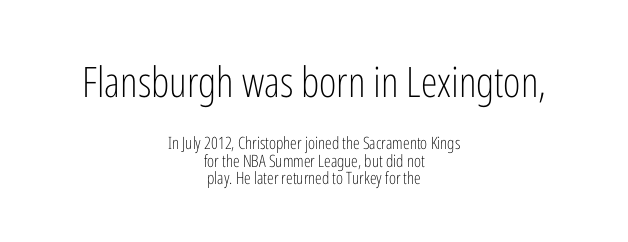
{"serif": "no", "italic": "no", "bold": "no", "weight": "light", "width": "condensed", "stroke_contrast": "low", "x_height": "medium", "monospaced": "no", "underline": "no", "align": "center", "line_spacing": "tight", "line_spacing_ratio": 1.05, "letter_spacing": "normal", "letter_spacing_em": 0.0, "larger_block": "first", "size_ratio": 2.47, "glyph_px": 42}
